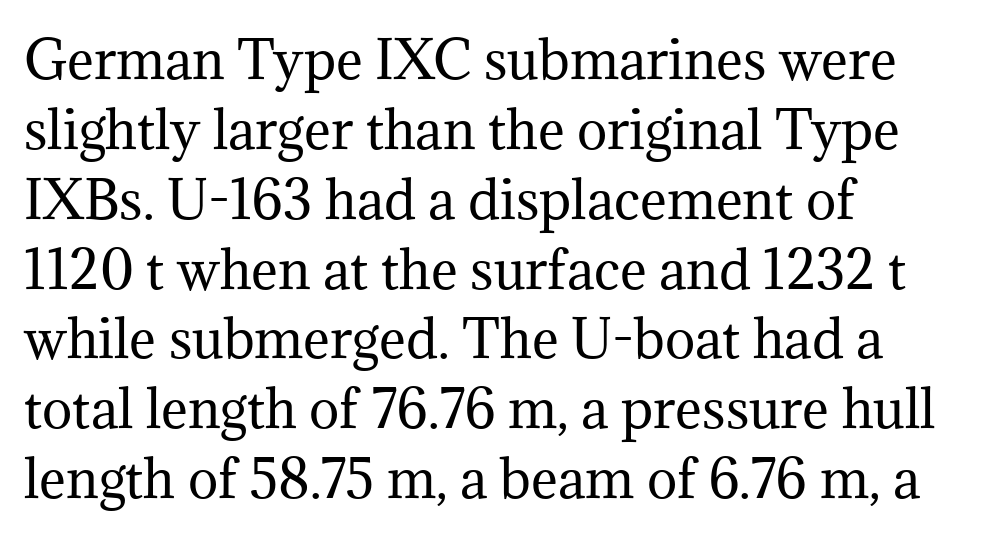
This sample has the flowing, uneven cadence of proportional lettering. The typeface has the unassuming heft of standard copy or less. The horizontal fit of the characters is conventional and even. A classic flush-left, rag-right setting is used for this passage.
